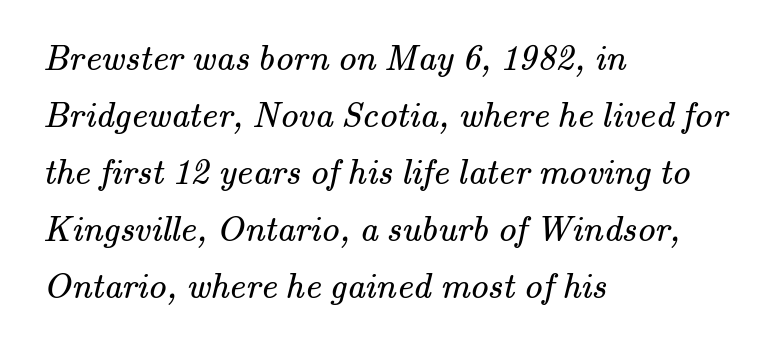
The image shows 36 px regular-weight serif type; set left-aligned, normal line spacing (1.58x), normal letter spacing, not underlined; medium stroke contrast and a small x-height.
